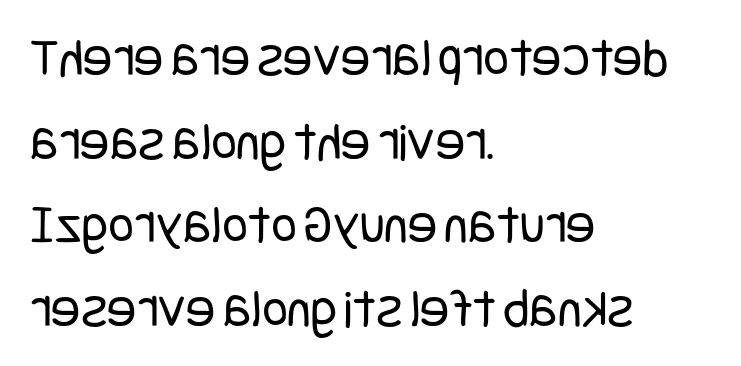
Q: Is the text bold? A: No.
Q: Is the text italic (slanted)? A: No, it is upright.
Q: Is the typeface a serif or a sans-serif typeface? A: Sans-serif.
Q: Is the text underlined? A: No.
Q: How is the paragraph aligned? A: Left-aligned.
Q: Is the spacing between letters normal or unusually wide? A: Normal.
Q: Is the spacing between lines tight, normal or loose? A: Normal.
Q: Width (condensed, normal, or wide)? A: Condensed.
Q: Stroke contrast? A: Low.
Q: x-height? A: Large.
